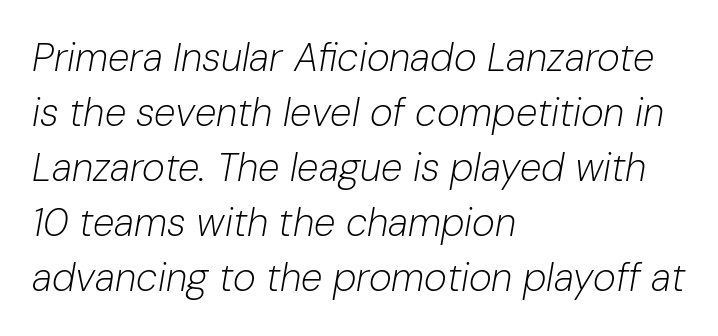
Q: Is the text bold? A: No.
Q: Is the text italic (slanted)? A: Yes, it leans right by about 10 degrees.
Q: Is the text underlined? A: No.
Q: How is the paragraph aligned? A: Left-aligned.
Q: Is the spacing between letters normal or unusually wide? A: Normal.
Q: Is the spacing between lines tight, normal or loose? A: Normal.
Q: Width (condensed, normal, or wide)? A: Normal.
Q: Stroke contrast? A: Low.
Q: x-height? A: Medium.
Q: Monospaced? A: No.
